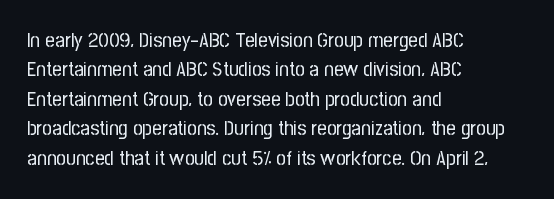
{"italic": "no", "bold": "no", "underline": "no", "align": "left", "line_spacing": "normal", "line_spacing_ratio": 1.4, "letter_spacing": "normal", "letter_spacing_em": 0.0, "glyph_px": 21}
